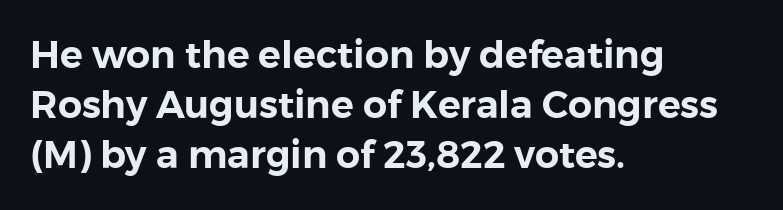
Q: Is the text italic (slanted)? A: No, it is upright.
Q: Is the typeface a serif or a sans-serif typeface? A: Sans-serif.
Q: Is the text underlined? A: No.
Q: How is the paragraph aligned? A: Left-aligned.
Q: Is the spacing between letters normal or unusually wide? A: Normal.
Q: Is the spacing between lines tight, normal or loose? A: Normal.
Q: Width (condensed, normal, or wide)? A: Normal.
Q: Stroke contrast? A: Low.
Q: x-height? A: Medium.
Q: Monospaced? A: No.
